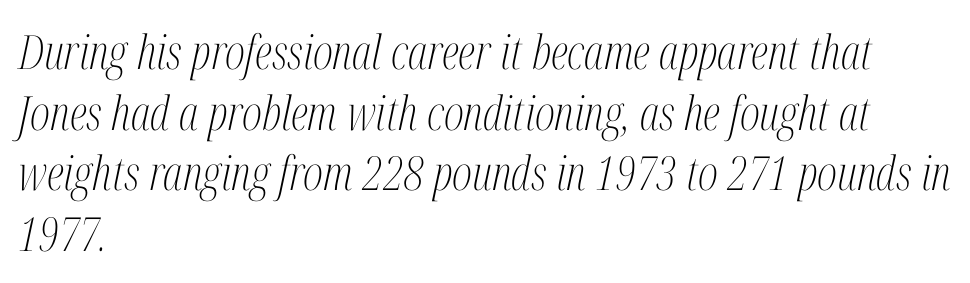
The image shows 47 px light, condensed serif type, italic (leaning right); set left-aligned, normal line spacing (1.29x), normal letter spacing, not underlined; medium stroke contrast and a medium x-height.
